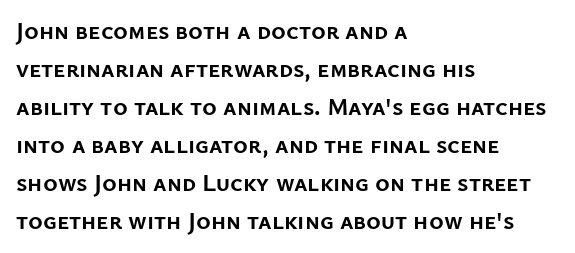
{"italic": "no", "bold": "yes", "underline": "no", "align": "left", "line_spacing": "normal", "line_spacing_ratio": 1.52, "letter_spacing": "normal", "letter_spacing_em": 0.0, "glyph_px": 25}
